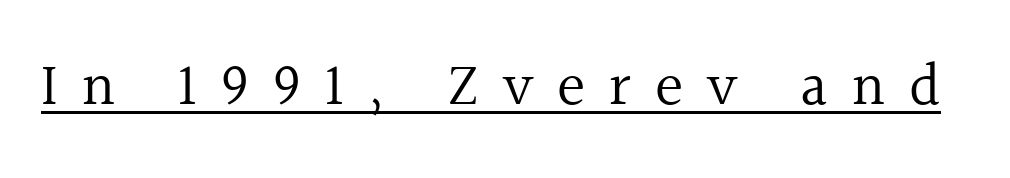
The image shows 60 px regular-weight serif type, upright; set unusually wide letter spacing (+0.4 em), underlined; a medium x-height.
